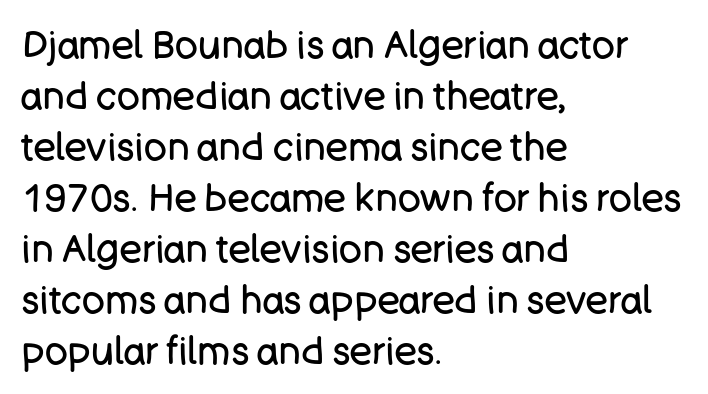
{"serif": "no", "italic": "no", "bold": "no", "weight": "regular", "width": "normal", "stroke_contrast": "low", "x_height": "large", "monospaced": "no", "underline": "no", "align": "left", "line_spacing": "normal", "line_spacing_ratio": 1.34, "letter_spacing": "normal", "letter_spacing_em": 0.0, "glyph_px": 38}
